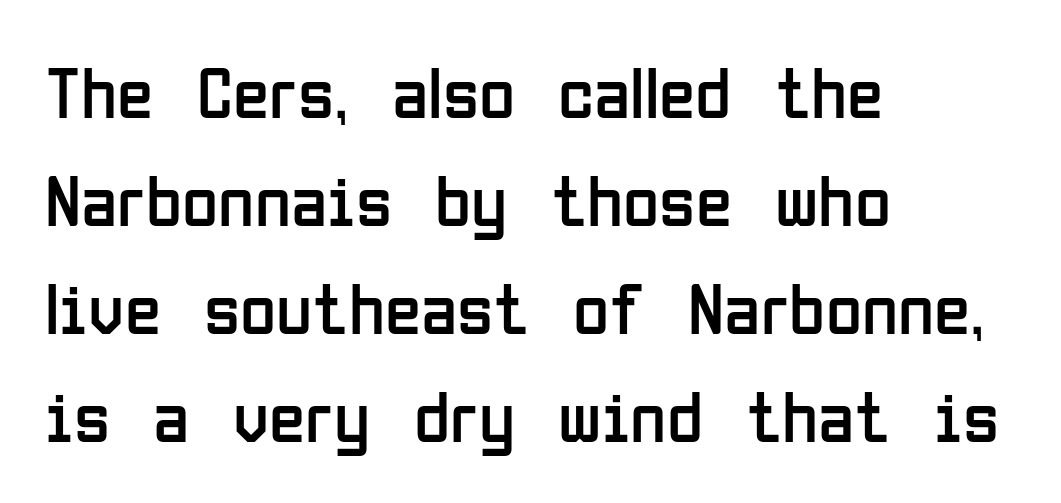
Q: Is the text bold? A: No.
Q: Is the text italic (slanted)? A: No, it is upright.
Q: Is the typeface a serif or a sans-serif typeface? A: Sans-serif.
Q: Is the text underlined? A: No.
Q: How is the paragraph aligned? A: Left-aligned.
Q: Is the spacing between letters normal or unusually wide? A: Normal.
Q: Is the spacing between lines tight, normal or loose? A: Normal.
Q: Width (condensed, normal, or wide)? A: Condensed.
Q: Stroke contrast? A: Low.
Q: x-height? A: Medium.
Q: Monospaced? A: No.
